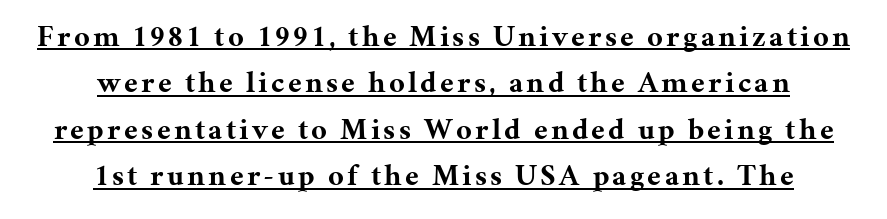
The image shows 30 px bold serif type, upright; set centered, normal line spacing (1.55x), underlined; medium stroke contrast and a medium x-height.
